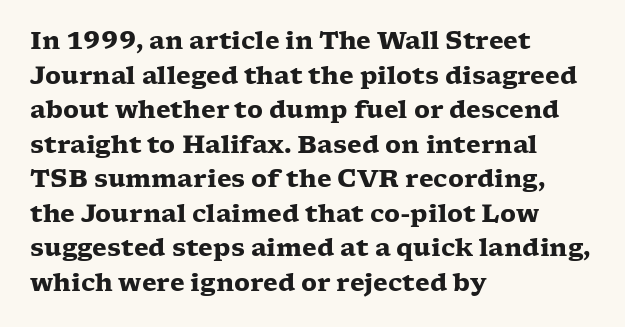
Rule under the text: the space is simply empty. Nothing unusual about the tracking: characters are spaced as the font intends. Leading: standard. This sample uses an upright cut, with every glyph sitting square on the baseline. Set as a true bold cut, around the 700 mark. Line beginnings align vertically; line endings do not.
